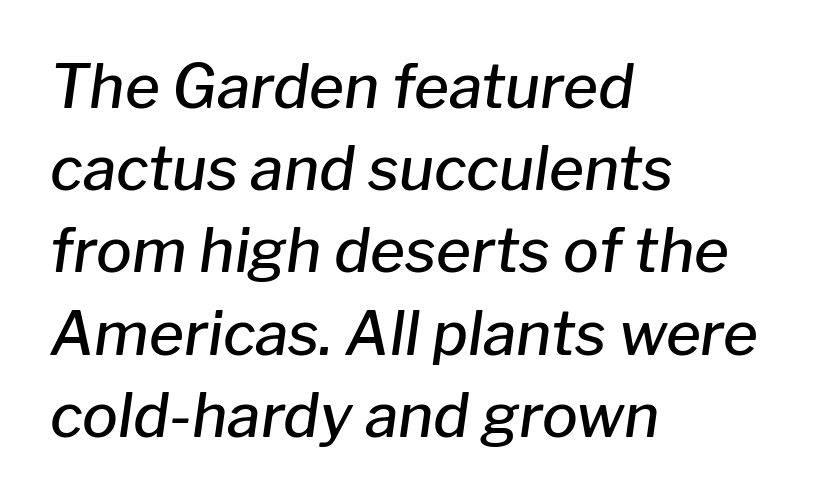
Q: Is the text bold? A: Semi-bold.
Q: Is the text italic (slanted)? A: Yes, it leans right by about 8 degrees.
Q: Is the text underlined? A: No.
Q: How is the paragraph aligned? A: Left-aligned.
Q: Is the spacing between letters normal or unusually wide? A: Normal.
Q: Is the spacing between lines tight, normal or loose? A: Normal.
Q: Width (condensed, normal, or wide)? A: Normal.
Q: Stroke contrast? A: Low.
Q: x-height? A: Medium.
Q: Monospaced? A: No.
